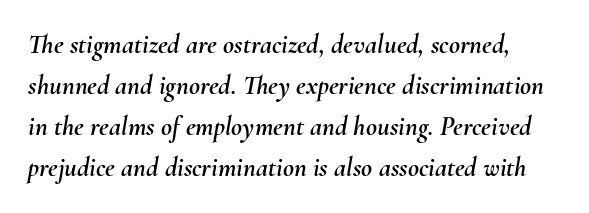
The image shows 27 px text type, italic (leaning right); set normal line spacing (1.52x), normal letter spacing, not underlined.
